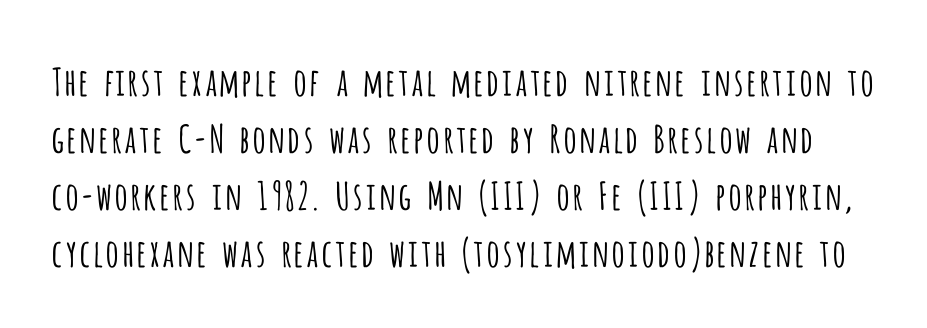
Q: Is the text bold? A: No.
Q: Is the text italic (slanted)? A: No, it is upright.
Q: Is the typeface a serif or a sans-serif typeface? A: Sans-serif.
Q: Is the text underlined? A: No.
Q: Is the spacing between letters normal or unusually wide? A: Normal.
Q: Is the spacing between lines tight, normal or loose? A: Normal.
Q: Width (condensed, normal, or wide)? A: Condensed.
Q: Stroke contrast? A: Low.
Q: x-height? A: Large.
Q: Monospaced? A: No.
